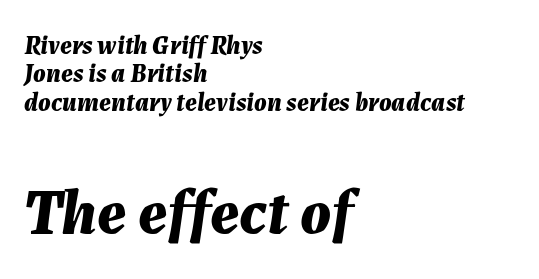
The image shows 64 px bold type, italic (leaning right); set left-aligned, tight line spacing (1.09x), normal letter spacing, not underlined; the second (bottom) block is 2.46x larger; medium stroke contrast and a medium x-height.
